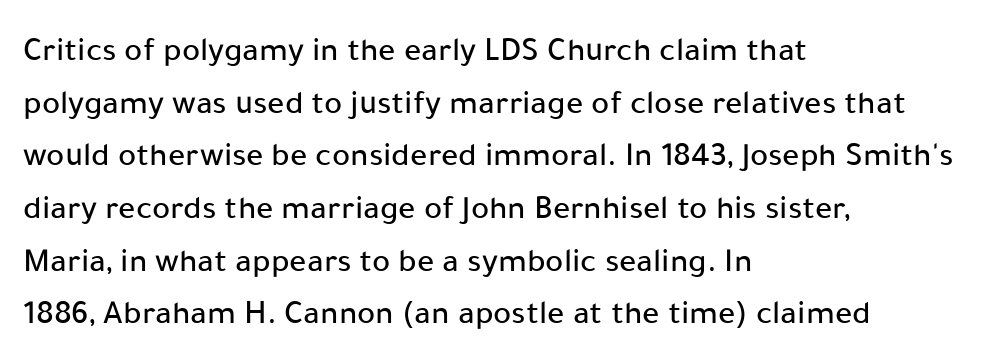
The image shows 34 px sans-serif type, upright; set left-aligned, normal line spacing (1.55x), normal letter spacing, not underlined; low stroke contrast and a medium x-height.
